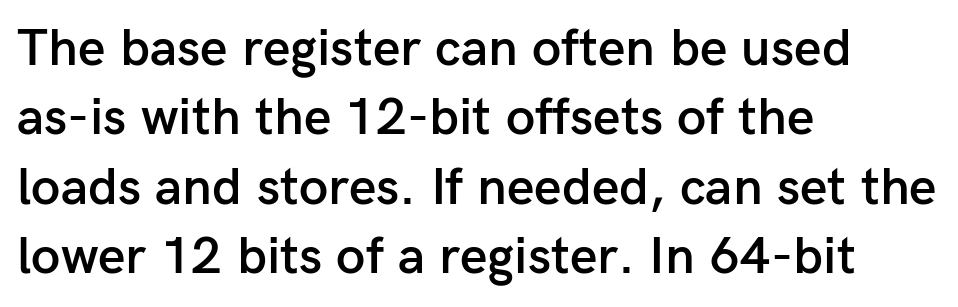
Q: Is the text bold? A: Semi-bold.
Q: Is the text italic (slanted)? A: No, it is upright.
Q: Is the typeface a serif or a sans-serif typeface? A: Sans-serif.
Q: Is the text underlined? A: No.
Q: How is the paragraph aligned? A: Left-aligned.
Q: Is the spacing between letters normal or unusually wide? A: Normal.
Q: Is the spacing between lines tight, normal or loose? A: Normal.
Q: Width (condensed, normal, or wide)? A: Normal.
Q: Stroke contrast? A: Low.
Q: x-height? A: Medium.
Q: Monospaced? A: No.
